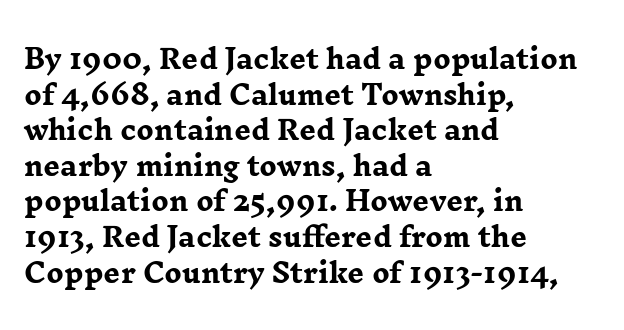
Descenders are the only things crossing below the line. Weight: bold. The tracking reads as untouched default to a designer's eye. A typesetter would mark this as roman, not italic.
